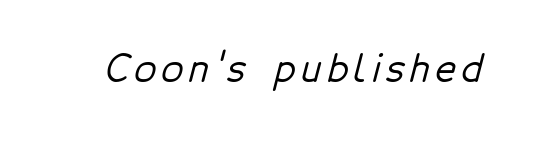
The image shows 36 px sans-serif type; set not underlined; low stroke contrast and a medium x-height.
